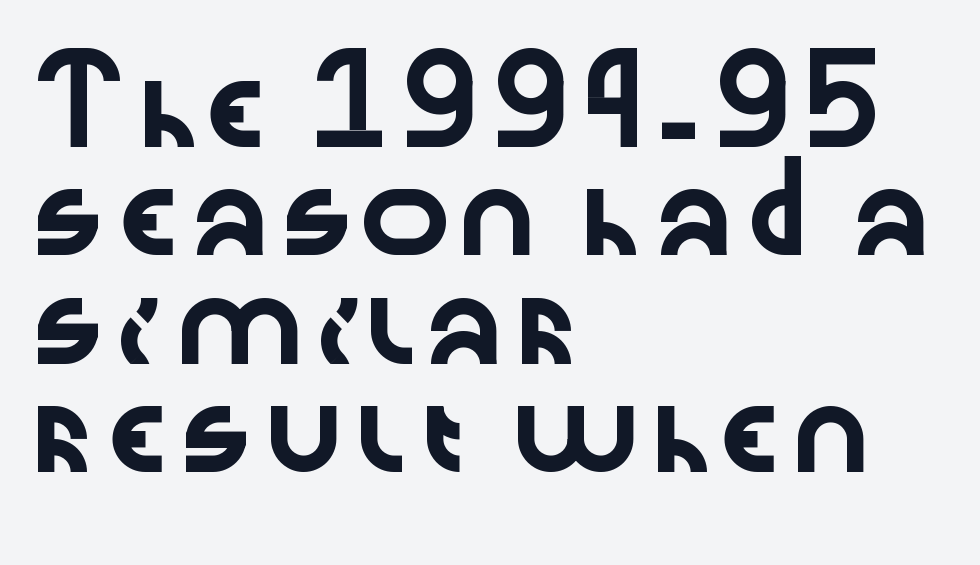
Spacing between characters is what you'd get straight out of the box. The lines are quadded left. The foot of each line stays bare and open. Regarding leading, the lines here are spaced in the standard way. Italic: no, the glyphs are upright roman.
